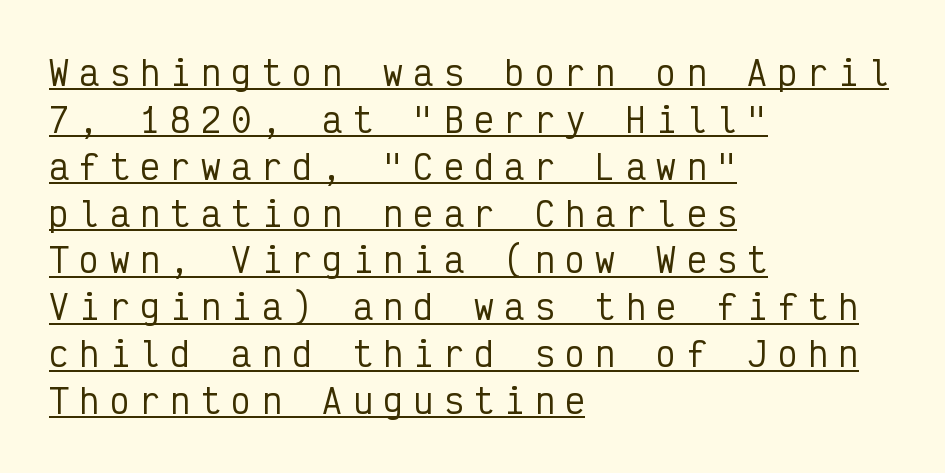
The image shows 33 px condensed sans-serif type, upright, monospaced; set left-aligned, normal line spacing (1.42x), unusually wide letter spacing (+0.32 em), underlined; low stroke contrast and a medium x-height.
